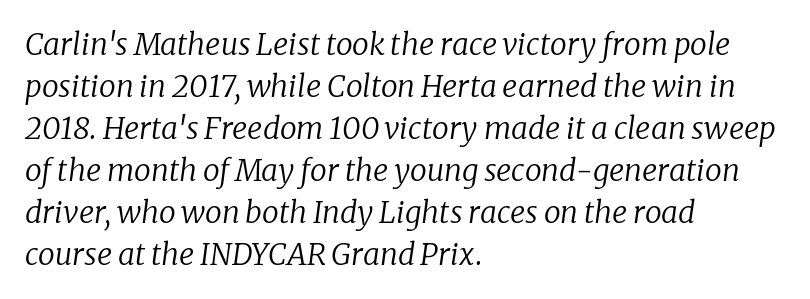
Q: Is the text bold? A: No.
Q: Is the text italic (slanted)? A: Yes, it leans right by about 8 degrees.
Q: Is the typeface a serif or a sans-serif typeface? A: Serif.
Q: Is the text underlined? A: No.
Q: How is the paragraph aligned? A: Left-aligned.
Q: Is the spacing between letters normal or unusually wide? A: Normal.
Q: Is the spacing between lines tight, normal or loose? A: Normal.
Q: Width (condensed, normal, or wide)? A: Normal.
Q: Stroke contrast? A: Low.
Q: x-height? A: Medium.
Q: Monospaced? A: No.
